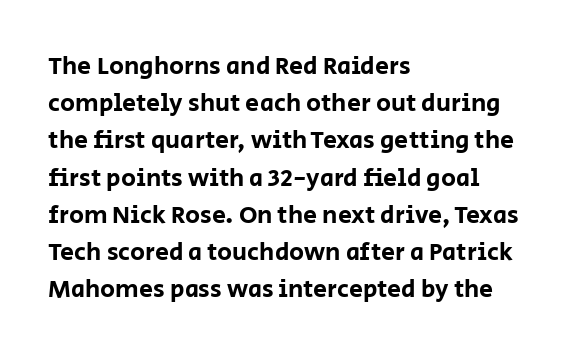
Designer's note — italics off, roman on. Compared with typical paragraphs, the rows here are spaced about the same. No word sits above an underline. Left-aligned paragraph, ragged on the right. This sample uses plain, unmodified letter spacing.
